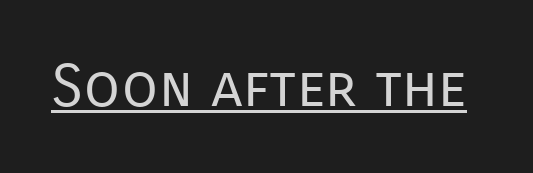
The image shows 59 px regular-weight sans-serif type, upright; set normal letter spacing, underlined; low stroke contrast and a medium x-height.
